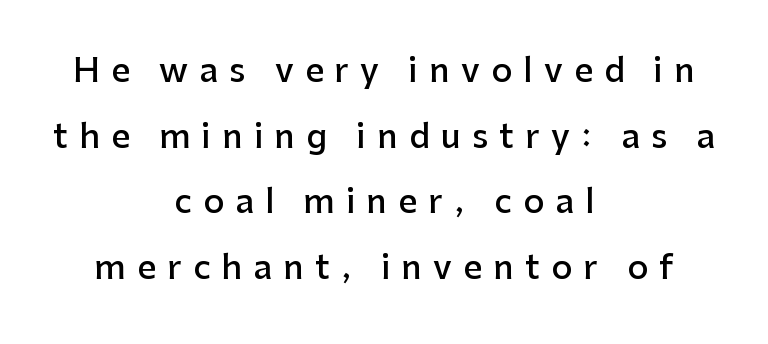
{"serif": "no", "italic": "no", "bold": "semi", "weight": "semibold", "width": "normal", "stroke_contrast": "low", "x_height": "medium", "monospaced": "no", "underline": "no", "align": "center", "line_spacing": "loose", "line_spacing_ratio": 1.99, "letter_spacing": "wide", "letter_spacing_em": 0.34, "glyph_px": 33}
